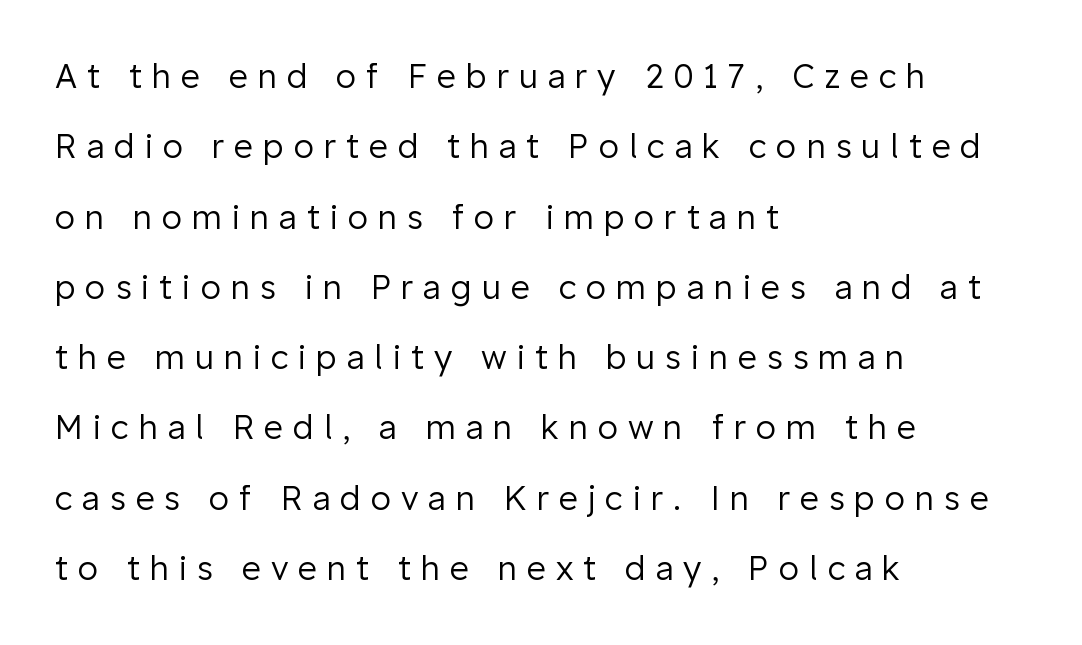
The image shows 33 px regular-weight sans-serif type, upright; set left-aligned, loose line spacing (2.13x), unusually wide letter spacing (+0.3 em), not underlined; low stroke contrast and a medium x-height.
